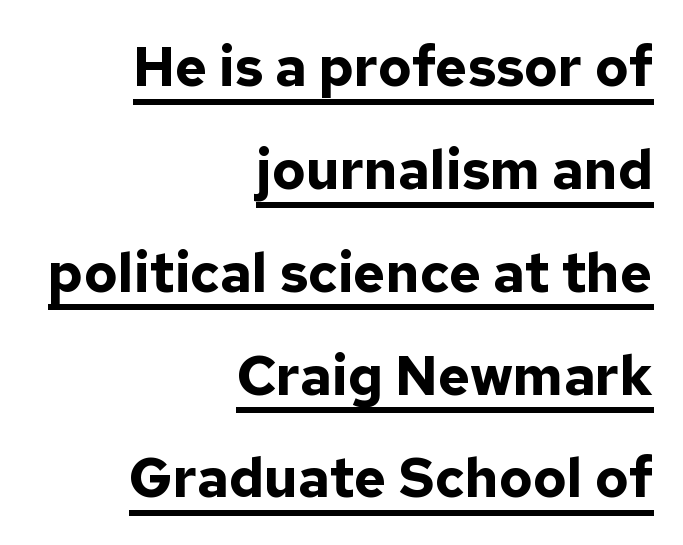
{"serif": "no", "italic": "no", "bold": "yes", "weight": "bold", "width": "normal", "stroke_contrast": "low", "x_height": "medium", "monospaced": "no", "underline": "yes", "align": "right", "line_spacing_ratio": 1.87, "letter_spacing": "normal", "letter_spacing_em": 0.0, "glyph_px": 55}
